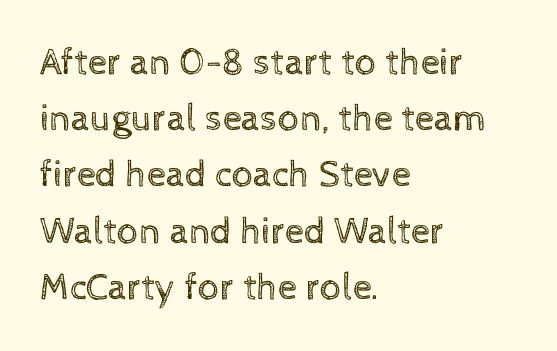
Is this a fixed-width face? No — the glyphs have proportional, varying widths. Type without underlining. Typeset ragged right — the left edge is the straight one. A quiet, ordinary-to-light weight characterises the typeface.
